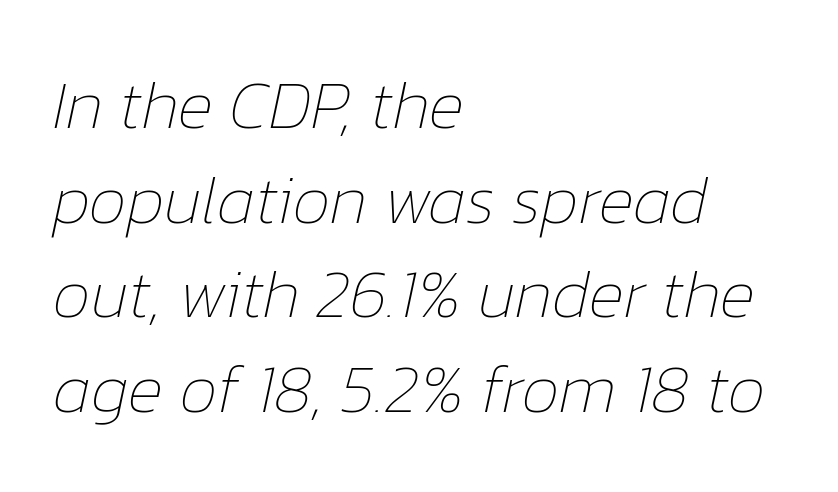
The image shows 68 px thin type, italic (leaning right); set left-aligned, normal line spacing (1.39x), normal letter spacing, not underlined; low stroke contrast and a medium x-height.
